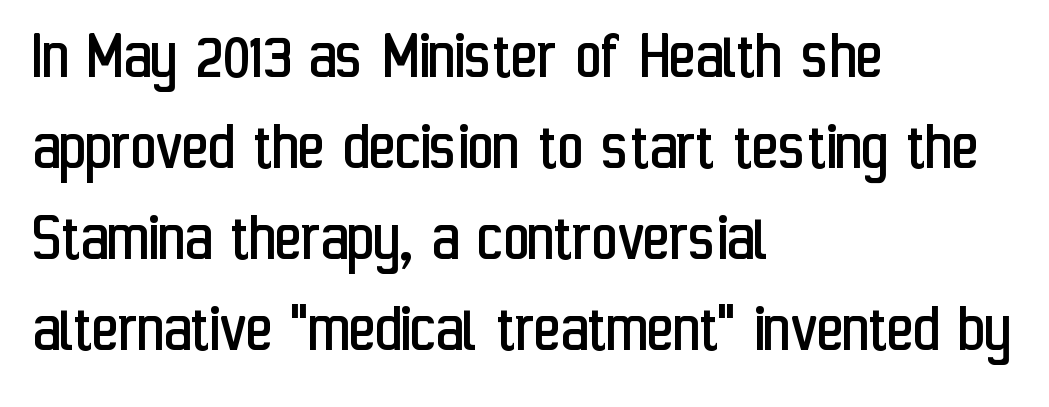
Weight: not bold — regular or lighter. Leading matches the norm, producing a regular column. This rendering uses left alignment, leaving the right contour irregular. Between one letter and the next there's only the usual sliver of space. These lines are rendered in a variable-pitch font.
